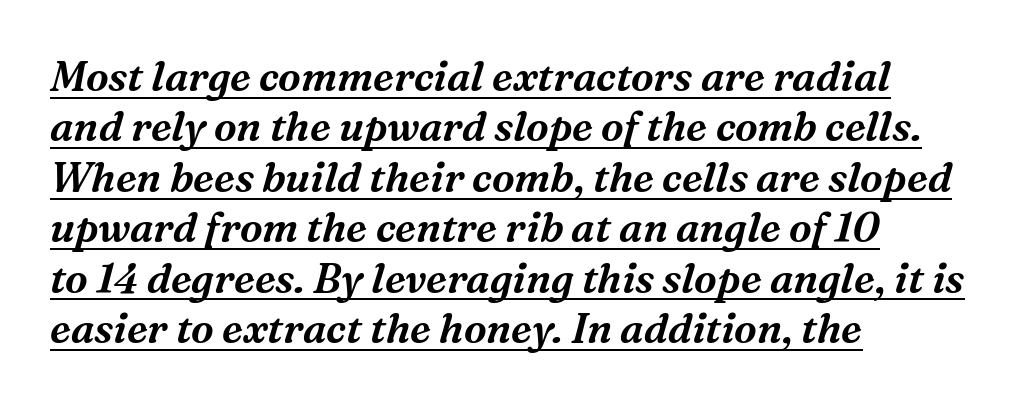
The image shows 41 px serif type, italic (leaning right); set left-aligned, line spacing 1.23x, normal letter spacing, underlined; medium stroke contrast and a medium x-height.
